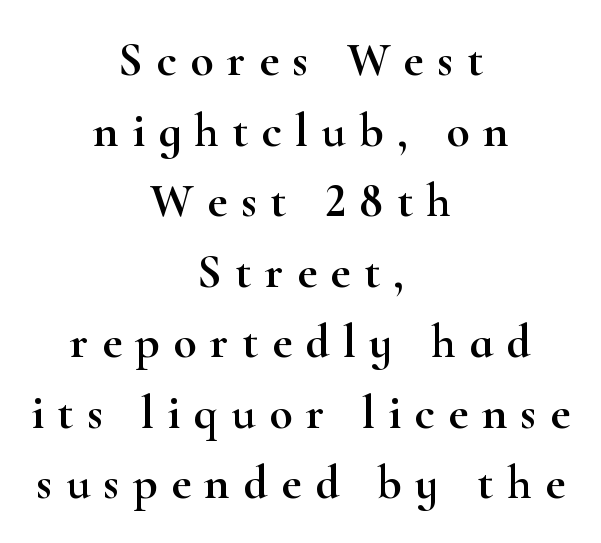
Q: Is the text italic (slanted)? A: No, it is upright.
Q: Is the typeface a serif or a sans-serif typeface? A: Serif.
Q: Is the text underlined? A: No.
Q: How is the paragraph aligned? A: Centered.
Q: Is the spacing between letters normal or unusually wide? A: Unusually wide.
Q: Is the spacing between lines tight, normal or loose? A: Normal.
Q: Width (condensed, normal, or wide)? A: Wide.
Q: Stroke contrast? A: High.
Q: x-height? A: Small.
Q: Monospaced? A: No.
